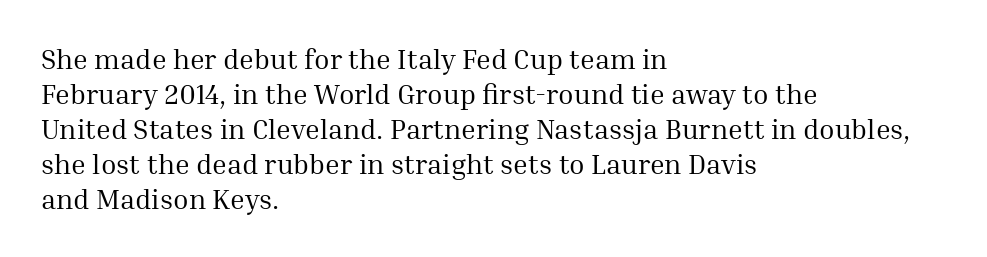
The image shows 28 px regular-weight serif type, upright; set left-aligned, normal line spacing (1.25x), normal letter spacing, not underlined; medium stroke contrast and a medium x-height.
